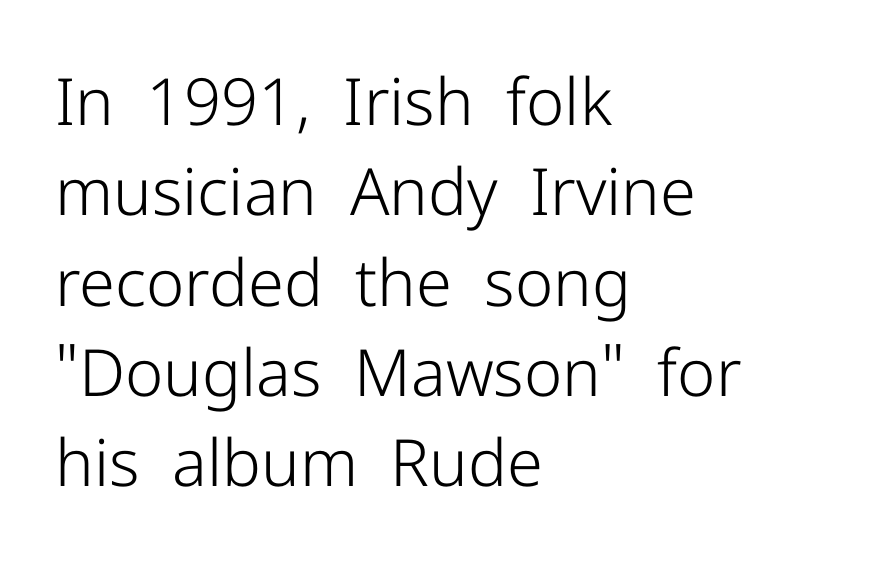
These lines are rendered in a variable-pitch font. Line spacing here is normal. Caption: face not bold, strokes unweighted. Students, note that the glyphs here touch the page at normal intervals. The text was rendered using a sans face with plain stroke endings. In CSS terms this would be text-align: left.
